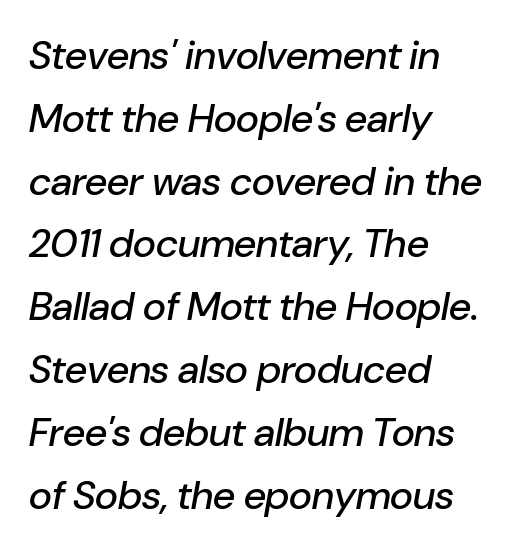
Inter-character spacing is left at the font's built-in metrics. Is the block centered? No — it sits flush against the left margin. The vertical gap from one line to the next is medium. If you drew a line through each stem, it would be angled. The rendering uses natural spacing where letterforms have individual widths.
